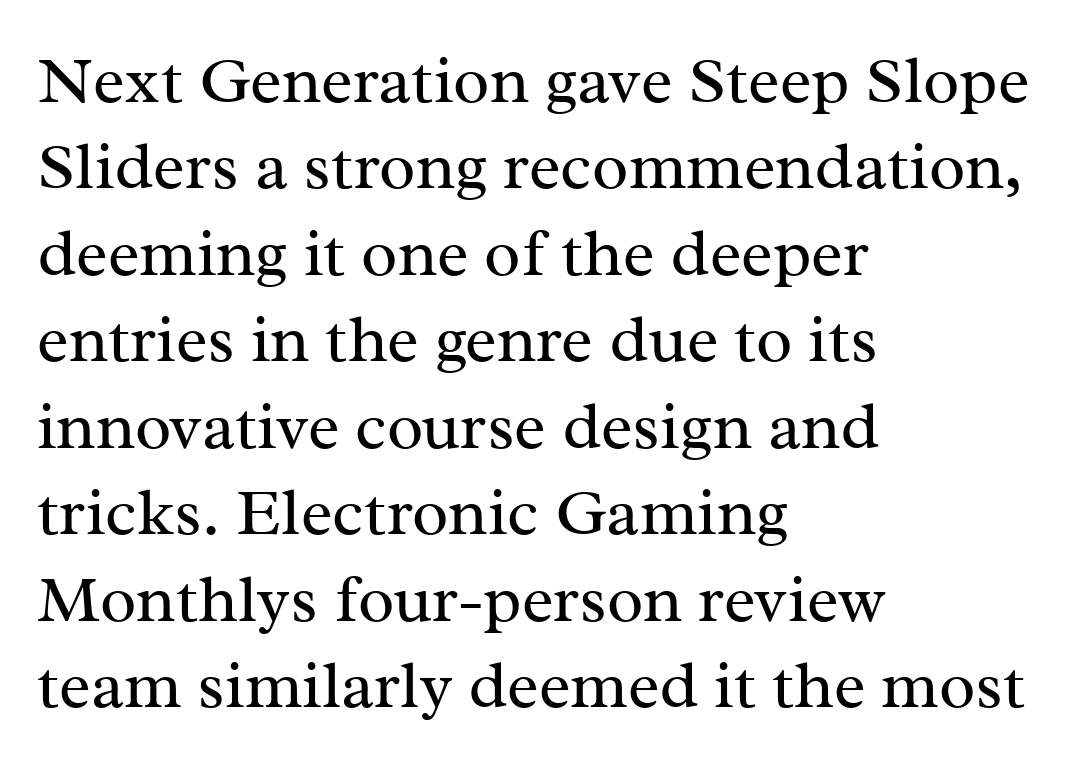
The image shows 67 px regular-weight serif type, upright; set left-aligned, normal line spacing (1.29x), normal letter spacing, not underlined; medium stroke contrast and a medium x-height.
